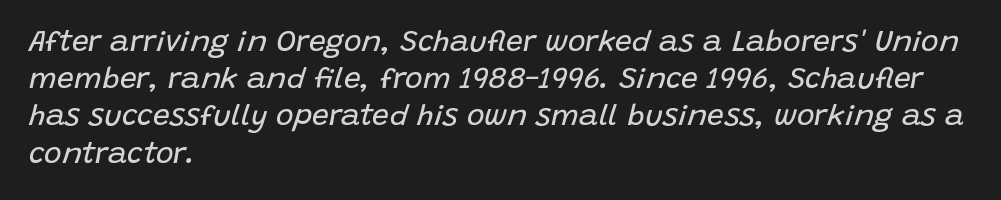
All the whitespace from short lines collects on the right. Notice how the stems are inclined rather than vertical — that's the hallmark of italics. Nobody drew a line under any word here. The type is set solid horizontally, with unmodified tracking. Here the designer chose a conventional face with non-uniform glyph widths. Nothing heavy about these letters — not bold at all.
